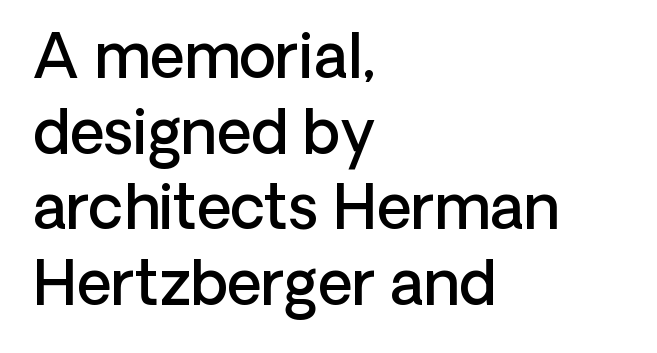
Q: Is the text bold? A: Semi-bold.
Q: Is the text italic (slanted)? A: No, it is upright.
Q: Is the typeface a serif or a sans-serif typeface? A: Sans-serif.
Q: Is the text underlined? A: No.
Q: How is the paragraph aligned? A: Left-aligned.
Q: Is the spacing between letters normal or unusually wide? A: Normal.
Q: Is the spacing between lines tight, normal or loose? A: Normal.
Q: Width (condensed, normal, or wide)? A: Normal.
Q: Stroke contrast? A: Low.
Q: x-height? A: Medium.
Q: Monospaced? A: No.
